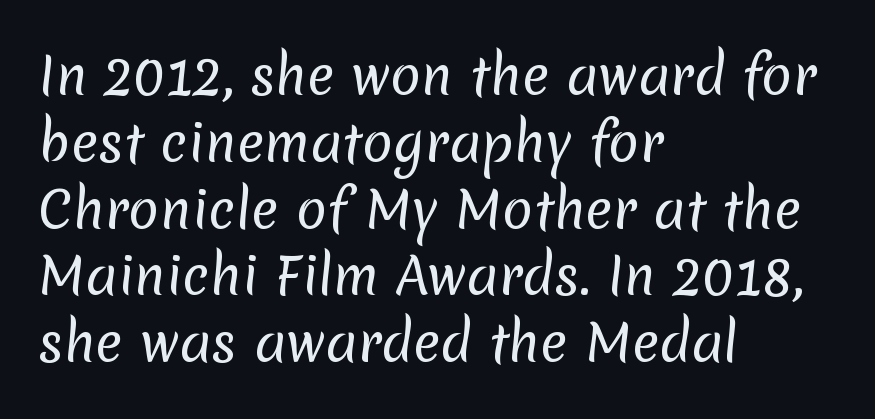
Q: Is the text bold? A: No.
Q: Is the typeface a serif or a sans-serif typeface? A: Sans-serif.
Q: Is the text underlined? A: No.
Q: How is the paragraph aligned? A: Left-aligned.
Q: Is the spacing between letters normal or unusually wide? A: Normal.
Q: Is the spacing between lines tight, normal or loose? A: Normal.
Q: Width (condensed, normal, or wide)? A: Normal.
Q: Stroke contrast? A: Low.
Q: x-height? A: Medium.
Q: Monospaced? A: No.
